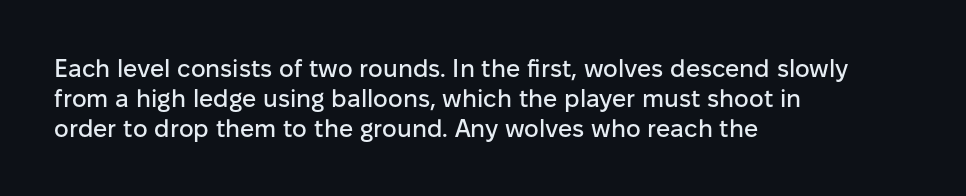
Q: Is the text italic (slanted)? A: No, it is upright.
Q: Is the text underlined? A: No.
Q: How is the paragraph aligned? A: Left-aligned.
Q: Is the spacing between letters normal or unusually wide? A: Normal.
